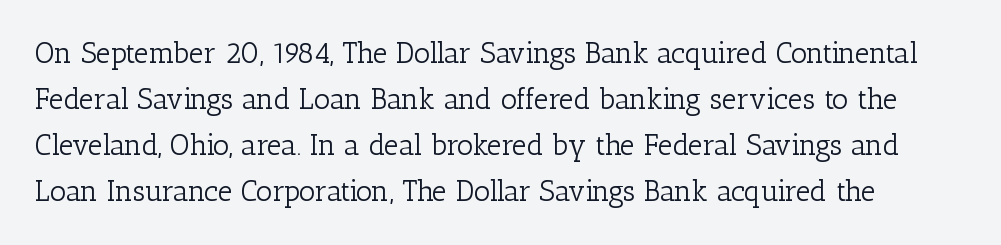
{"serif": "yes", "italic": "no", "bold": "no", "weight": "light", "width": "normal", "stroke_contrast": "low", "x_height": "medium", "monospaced": "no", "underline": "no", "line_spacing": "normal", "line_spacing_ratio": 1.59, "letter_spacing": "normal", "letter_spacing_em": 0.0, "glyph_px": 29}
